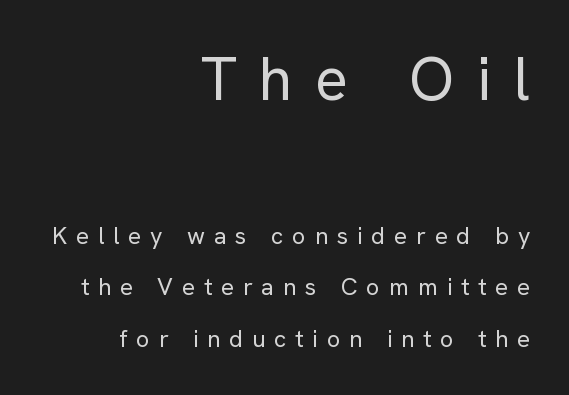
{"serif": "no", "italic": "no", "bold": "no", "weight": "regular", "width": "normal", "stroke_contrast": "low", "x_height": "medium", "monospaced": "no", "underline": "no", "align": "right", "line_spacing": "loose", "line_spacing_ratio": 2.16, "letter_spacing": "wide", "letter_spacing_em": 0.37, "larger_block": "first", "size_ratio": 2.54, "glyph_px": 61}
